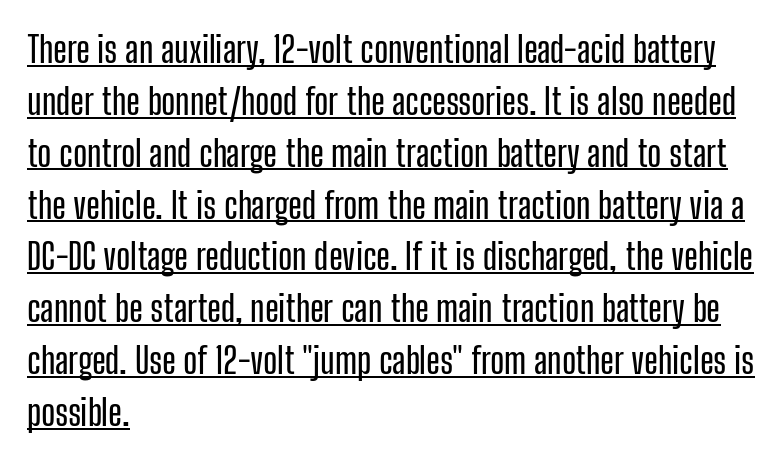
{"serif": "no", "italic": "no", "width": "condensed", "stroke_contrast": "low", "x_height": "medium", "monospaced": "no", "underline": "yes", "align": "left", "line_spacing": "normal", "line_spacing_ratio": 1.44, "letter_spacing": "normal", "letter_spacing_em": 0.0, "glyph_px": 36}
